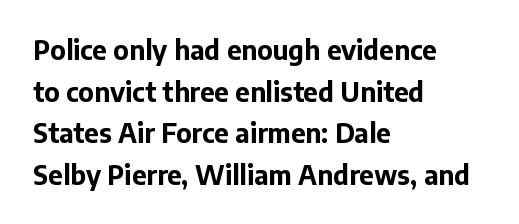
When letters stand straight like this, we call the style roman or upright. Successive baselines arrive at the customary interval. This rendering uses left alignment, leaving the right contour irregular. Notice how thick the strokes are: this is what a full bold looks like.
